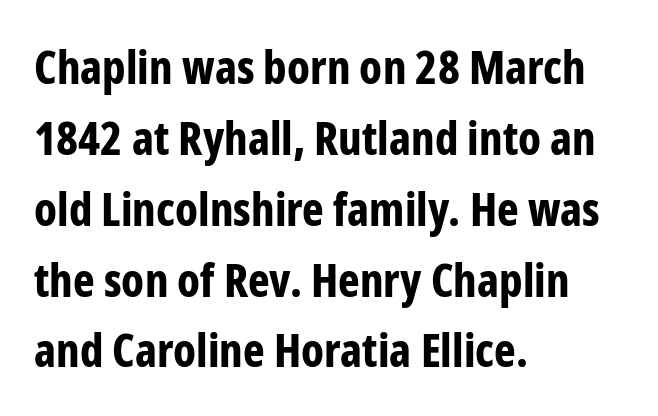
{"serif": "no", "italic": "no", "bold": "yes", "weight": "bold", "width": "condensed", "stroke_contrast": "low", "x_height": "medium", "monospaced": "no", "underline": "no", "align": "left", "line_spacing": "normal", "line_spacing_ratio": 1.54, "letter_spacing": "normal", "letter_spacing_em": 0.0, "glyph_px": 46}
